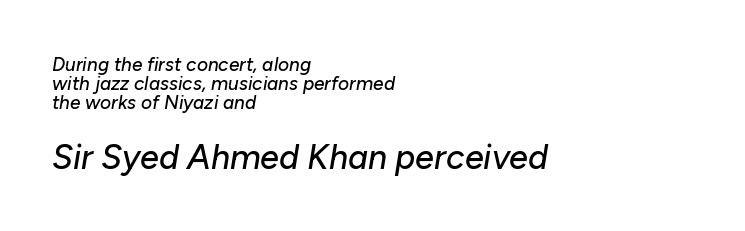
{"italic": "yes", "lean": "right", "slant_degrees": 10, "width": "normal", "stroke_contrast": "low", "x_height": "medium", "monospaced": "no", "underline": "no", "align": "left", "line_spacing": "tight", "line_spacing_ratio": 1.0, "letter_spacing": "normal", "letter_spacing_em": 0.0, "larger_block": "second", "size_ratio": 1.79, "glyph_px": 34}
